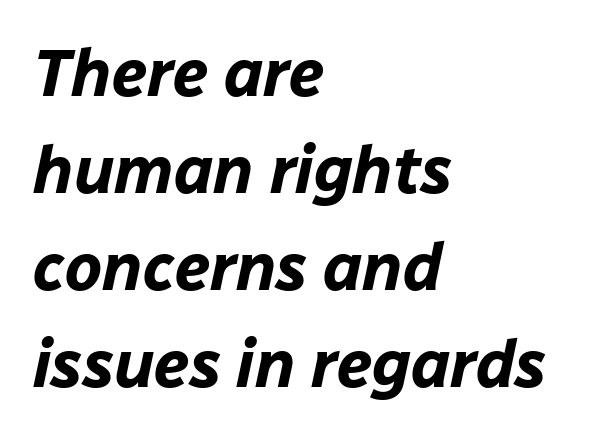
{"italic": "yes", "lean": "right", "slant_degrees": 12, "bold": "yes", "weight": "bold", "width": "normal", "stroke_contrast": "low", "x_height": "medium", "monospaced": "no", "underline": "no", "align": "left", "line_spacing": "normal", "line_spacing_ratio": 1.47, "letter_spacing": "normal", "letter_spacing_em": 0.0, "glyph_px": 66}
